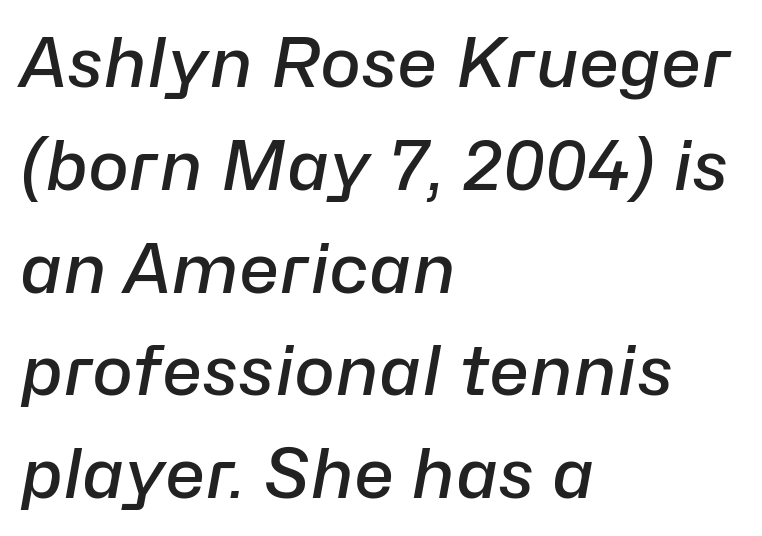
Q: Is the text bold? A: Semi-bold.
Q: Is the text italic (slanted)? A: Yes, it leans right by about 10 degrees.
Q: Is the text underlined? A: No.
Q: How is the paragraph aligned? A: Left-aligned.
Q: Is the spacing between letters normal or unusually wide? A: Normal.
Q: Is the spacing between lines tight, normal or loose? A: Normal.
Q: Width (condensed, normal, or wide)? A: Normal.
Q: Stroke contrast? A: Low.
Q: x-height? A: Medium.
Q: Monospaced? A: No.
